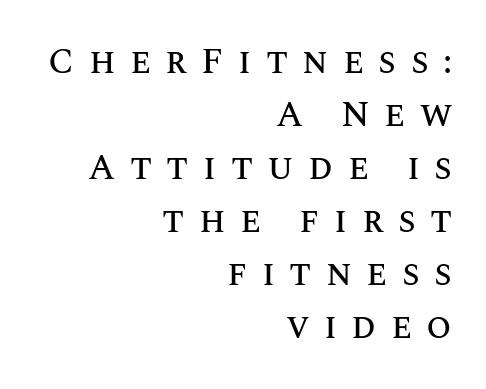
Q: Is the text italic (slanted)? A: No, it is upright.
Q: Is the text underlined? A: No.
Q: How is the paragraph aligned? A: Right-aligned.
Q: Is the spacing between letters normal or unusually wide? A: Unusually wide.
Q: Is the spacing between lines tight, normal or loose? A: Normal.
Q: Width (condensed, normal, or wide)? A: Normal.
Q: Stroke contrast? A: Medium.
Q: x-height? A: Large.
Q: Monospaced? A: No.
